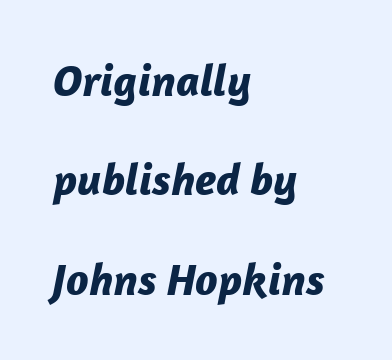
{"italic": "yes", "lean": "right", "slant_degrees": 12, "bold": "yes", "weight": "bold", "width": "normal", "stroke_contrast": "low", "x_height": "medium", "monospaced": "no", "underline": "no", "align": "left", "line_spacing": "loose", "line_spacing_ratio": 2.21, "letter_spacing": "normal", "letter_spacing_em": 0.0, "glyph_px": 45}
